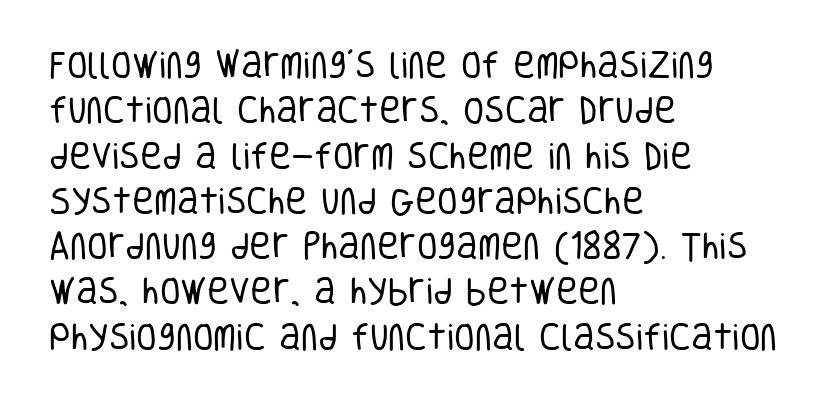
{"serif": "no", "italic": "no", "bold": "no", "weight": "regular", "width": "condensed", "stroke_contrast": "low", "x_height": "large", "monospaced": "no", "underline": "no", "align": "left", "line_spacing": "normal", "line_spacing_ratio": 1.51, "letter_spacing": "normal", "letter_spacing_em": 0.0, "glyph_px": 30}
